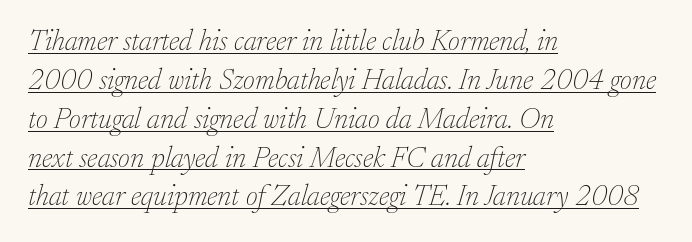
What's the leading like? Ordinary, nothing unusual. Underlining? Definitely there. No extra ink here — the face is not bold. In terms of letterspacing, this is plain default setting. Caption: multi-line text, flush left, ragged right.
